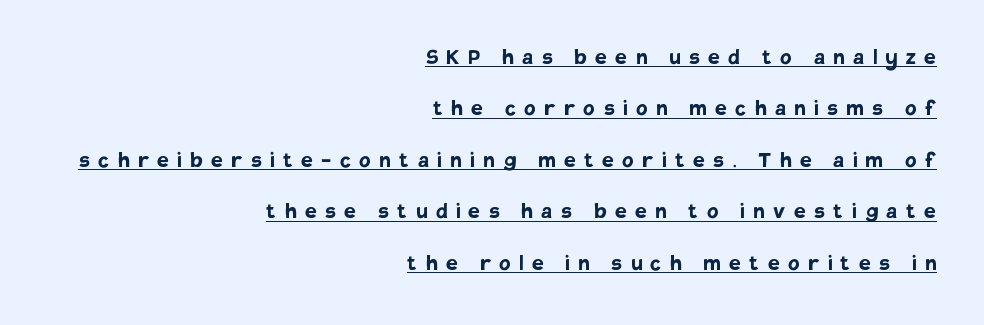
Q: Is the text bold? A: Yes.
Q: Is the text italic (slanted)? A: No, it is upright.
Q: Is the text underlined? A: Yes.
Q: How is the paragraph aligned? A: Right-aligned.
Q: Is the spacing between letters normal or unusually wide? A: Unusually wide.
Q: Is the spacing between lines tight, normal or loose? A: Loose.
